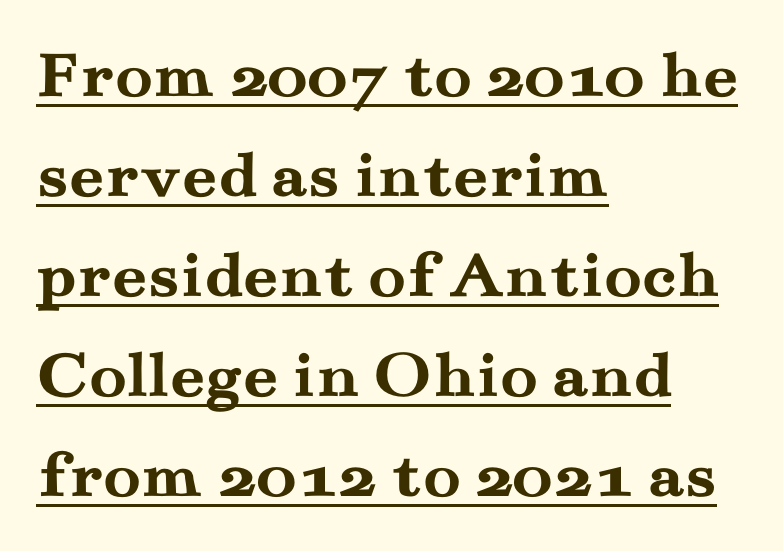
The image shows 69 px semibold, wide serif type, upright; set left-aligned, normal line spacing (1.45x), normal letter spacing, underlined; medium stroke contrast and a small x-height.
